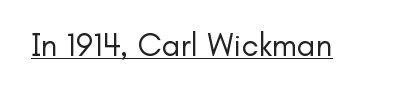
The face used here is rendered with its standard letterfit. On a weight scale, this lands at 450 or below. Proportional: the letters do not fall into vertical columns. Is there any slant? The stems are plumb. Is there an underline? Yes — a line sits under the letters. Letterform terminals end flat and unadorned throughout the passage.
